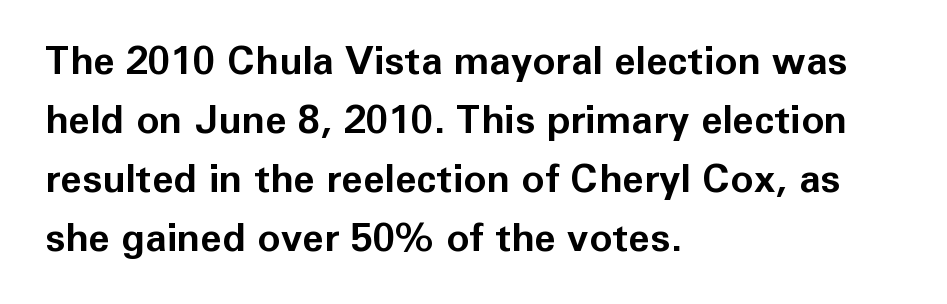
The image shows 39 px bold sans-serif type, upright; set left-aligned, normal line spacing (1.51x), normal letter spacing, not underlined; low stroke contrast and a medium x-height.
